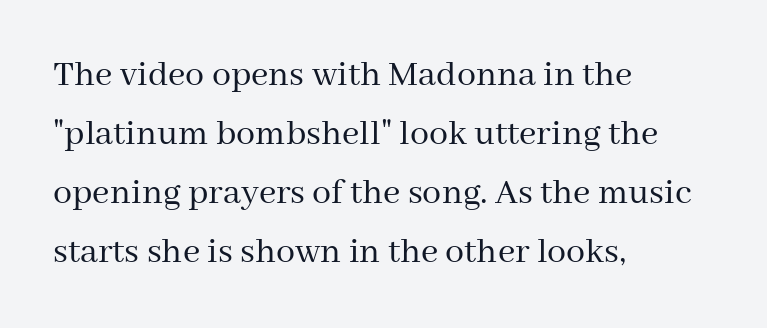
The image shows 38 px regular-weight serif type, upright; set left-aligned, normal line spacing (1.55x), normal letter spacing, not underlined; medium stroke contrast and a medium x-height.
